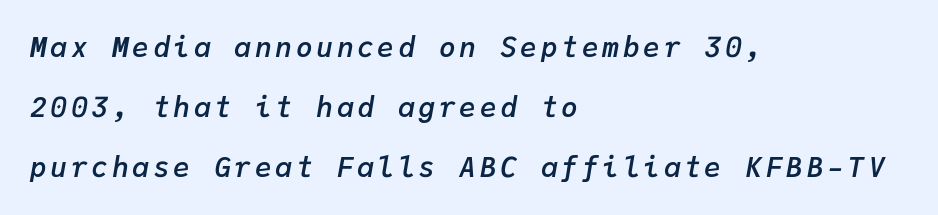
Horizontal alignment here is leftward, the default for most running prose. The passage shown is semibold, sitting just below true bold. Each letter, wide or thin by design, is forced into the same width here. Slant detected: the letters are inclined.
